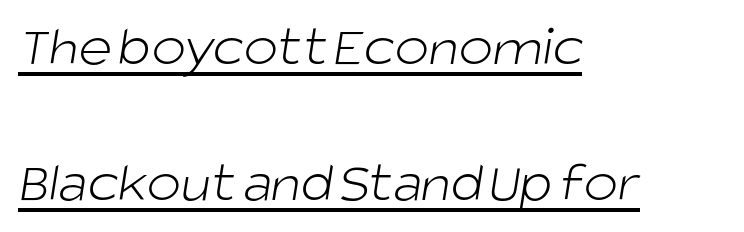
{"serif": "no", "bold": "no", "weight": "light", "width": "normal", "stroke_contrast": "low", "x_height": "large", "monospaced": "no", "underline": "yes", "align": "left", "line_spacing": "loose", "line_spacing_ratio": 2.35, "letter_spacing": "normal", "letter_spacing_em": 0.0, "glyph_px": 58}
